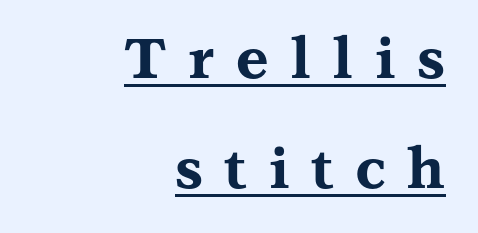
The typesetter has applied underlining to the passage shown. Its strokes are broad and dark, the hallmark of bold type. Each word looks stretched out because of the extra space between its letters. Vertical spacing — loose. The typeface chosen for these lines features serifs.
